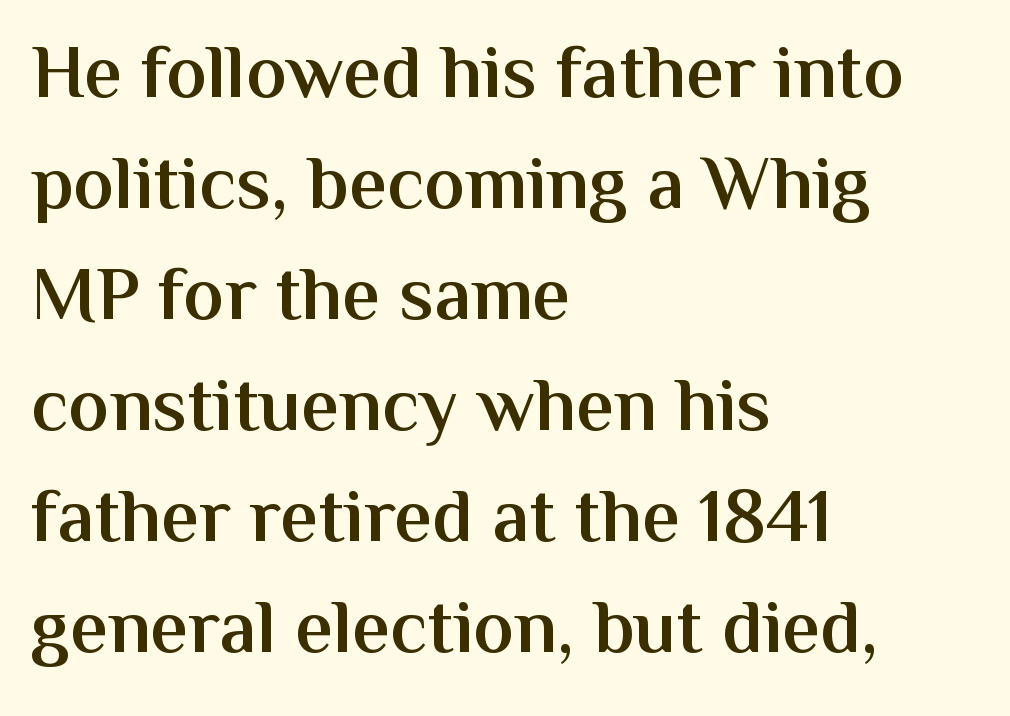
Q: Is the text bold? A: Semi-bold.
Q: Is the text italic (slanted)? A: No, it is upright.
Q: Is the typeface a serif or a sans-serif typeface? A: Sans-serif.
Q: Is the text underlined? A: No.
Q: How is the paragraph aligned? A: Left-aligned.
Q: Is the spacing between letters normal or unusually wide? A: Normal.
Q: Is the spacing between lines tight, normal or loose? A: Normal.
Q: Width (condensed, normal, or wide)? A: Normal.
Q: Stroke contrast? A: Medium.
Q: x-height? A: Medium.
Q: Monospaced? A: No.
